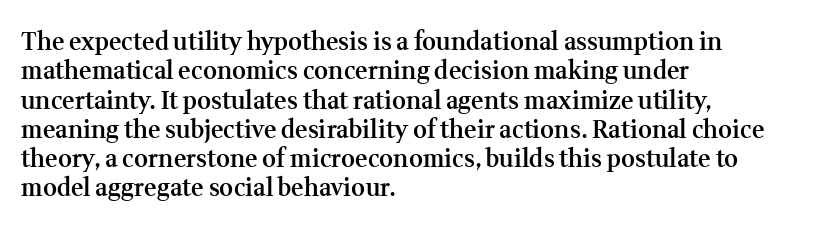
{"italic": "no", "bold": "semi", "underline": "no", "align": "left", "line_spacing_ratio": 1.22, "letter_spacing": "normal", "letter_spacing_em": 0.0, "glyph_px": 24}
